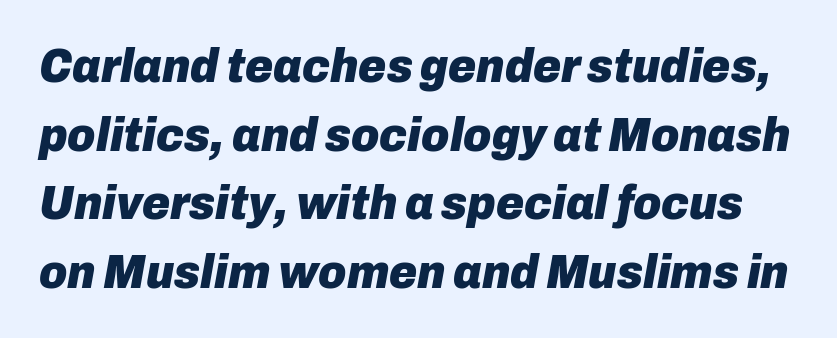
The image shows 48 px heavy type, italic (leaning right); set normal line spacing (1.43x), normal letter spacing, not underlined; low stroke contrast and a medium x-height.
